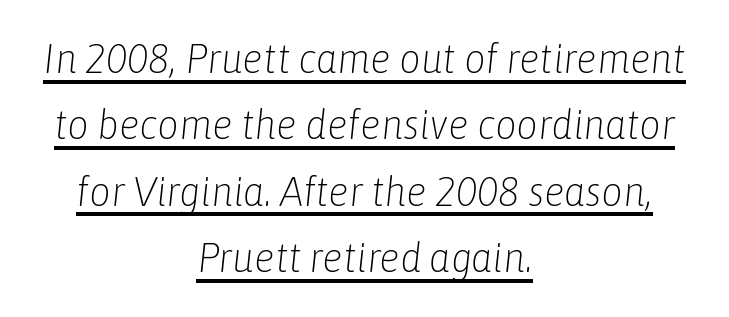
{"italic": "yes", "lean": "right", "slant_degrees": 6, "bold": "no", "weight": "light", "width": "condensed", "stroke_contrast": "low", "x_height": "medium", "monospaced": "no", "underline": "yes", "align": "center", "line_spacing": "normal", "line_spacing_ratio": 1.58, "letter_spacing": "normal", "letter_spacing_em": 0.0, "glyph_px": 42}
